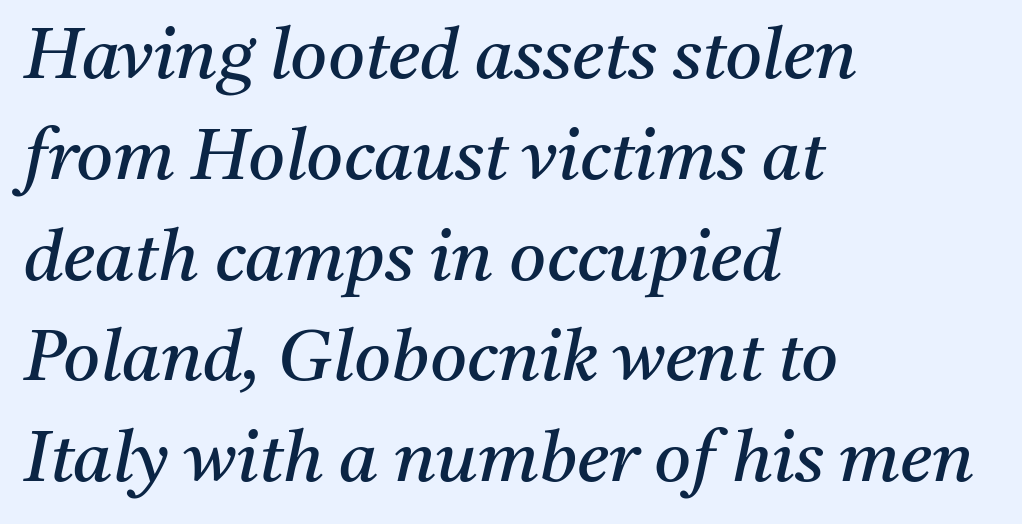
The image shows 71 px regular-weight serif type, italic (leaning right); set left-aligned, normal line spacing (1.42x), normal letter spacing, not underlined; medium stroke contrast and a medium x-height.
